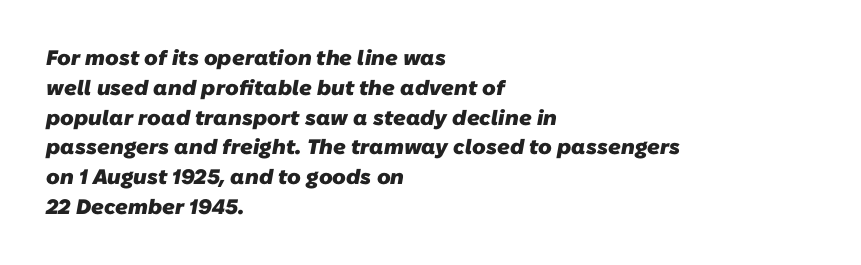
{"bold": "yes", "underline": "no", "align": "left", "line_spacing": "normal", "line_spacing_ratio": 1.42, "letter_spacing": "normal", "letter_spacing_em": 0.0, "glyph_px": 21}
